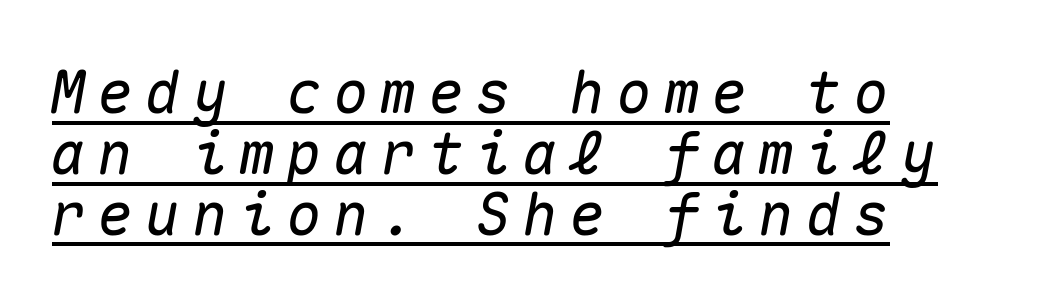
The image shows 59 px text type, italic (leaning right), monospaced; set left-aligned, tight line spacing (1.03x), unusually wide letter spacing (+0.2 em), underlined; medium stroke contrast and a medium x-height.
